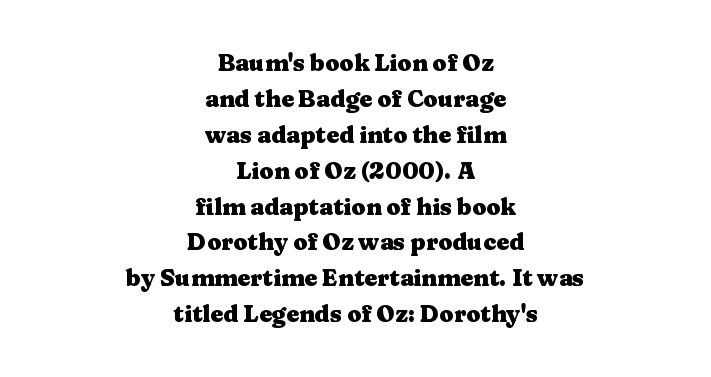
Q: Is the text bold? A: Yes.
Q: Is the text italic (slanted)? A: No, it is upright.
Q: Is the text underlined? A: No.
Q: How is the paragraph aligned? A: Centered.
Q: Is the spacing between letters normal or unusually wide? A: Normal.
Q: Is the spacing between lines tight, normal or loose? A: Normal.
